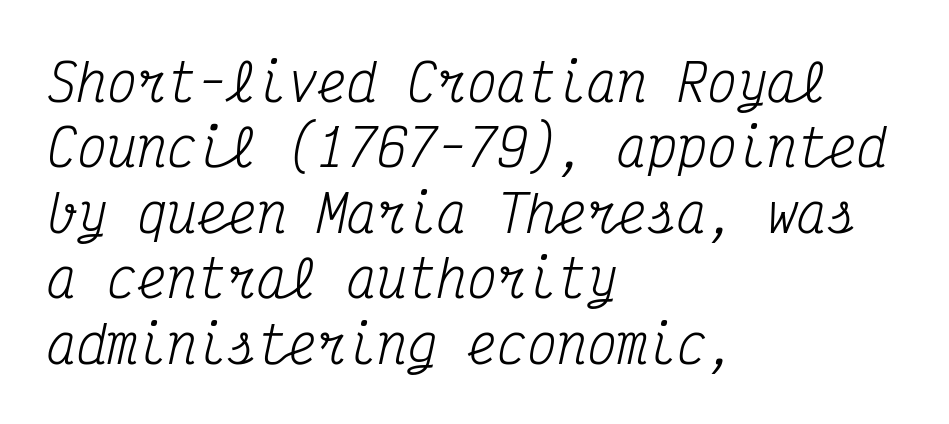
Q: Is the text bold? A: No.
Q: Is the text italic (slanted)? A: Yes, it leans right by about 12 degrees.
Q: Is the typeface a serif or a sans-serif typeface? A: Serif.
Q: Is the text underlined? A: No.
Q: How is the paragraph aligned? A: Left-aligned.
Q: Is the spacing between letters normal or unusually wide? A: Normal.
Q: Is the spacing between lines tight, normal or loose? A: Normal.
Q: Width (condensed, normal, or wide)? A: Condensed.
Q: Stroke contrast? A: Medium.
Q: x-height? A: Medium.
Q: Monospaced? A: Yes.
